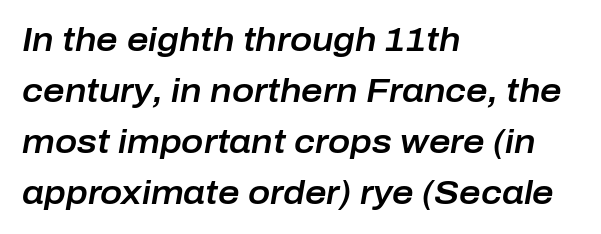
{"italic": "yes", "lean": "right", "slant_degrees": 10, "width": "normal", "stroke_contrast": "low", "x_height": "medium", "monospaced": "no", "underline": "no", "align": "left", "line_spacing": "normal", "line_spacing_ratio": 1.55, "letter_spacing": "normal", "letter_spacing_em": 0.0, "glyph_px": 33}
